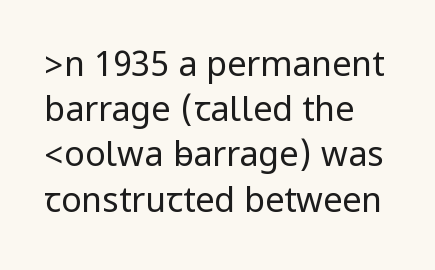
{"serif": "no", "italic": "no", "bold": "no", "weight": "regular", "width": "condensed", "stroke_contrast": "low", "underline": "no", "align": "left", "line_spacing": "normal", "line_spacing_ratio": 1.33, "letter_spacing": "normal", "letter_spacing_em": 0.0, "glyph_px": 34}
